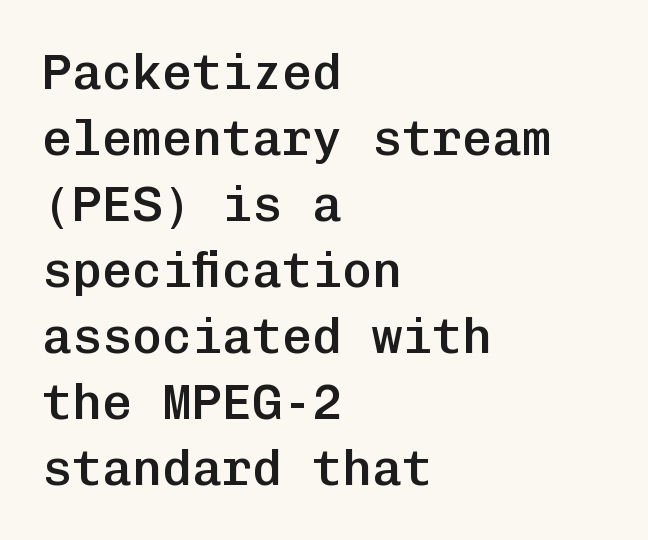
Regarding serifs, this sample does without them. You can tell it's not italic because the verticals are truly vertical. Letters rest on an invisible, unmarked baseline. Does the leading feel generous? No, just average. The horizontal fit of the characters is conventional and even. Looks like terminal output: every glyph gets an equal slot.
